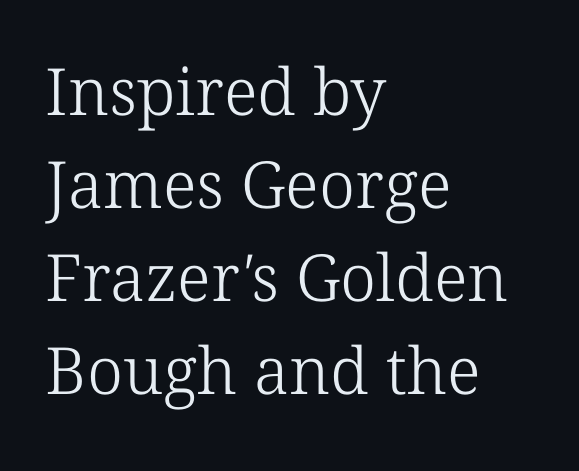
The rendering uses natural spacing where letterforms have individual widths. Unlike a clean sans, this face finishes its strokes with serifs. Is the stroke heavy? The answer is a plain regular-or-lighter. Letter spacing: default.
